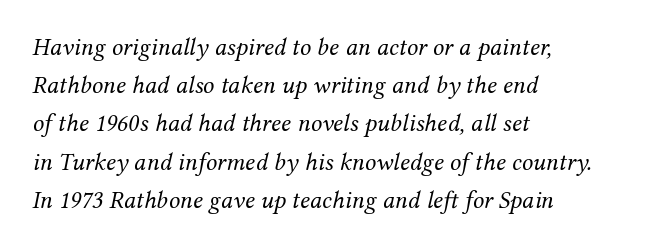
The baseline area is clear. Observe the lean: these are italic letterforms. Standard letterfit; no display-style spreading of the glyphs. Reading down the column, the eye jumps a familiar distance to each next line.
